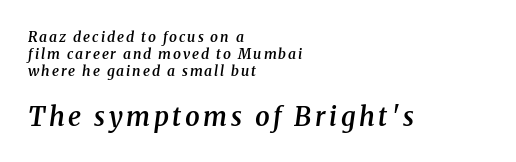
The image shows 26 px text type, italic (leaning right); set left-aligned, line spacing 1.21x, not underlined; the second (bottom) block is 1.86x larger.
